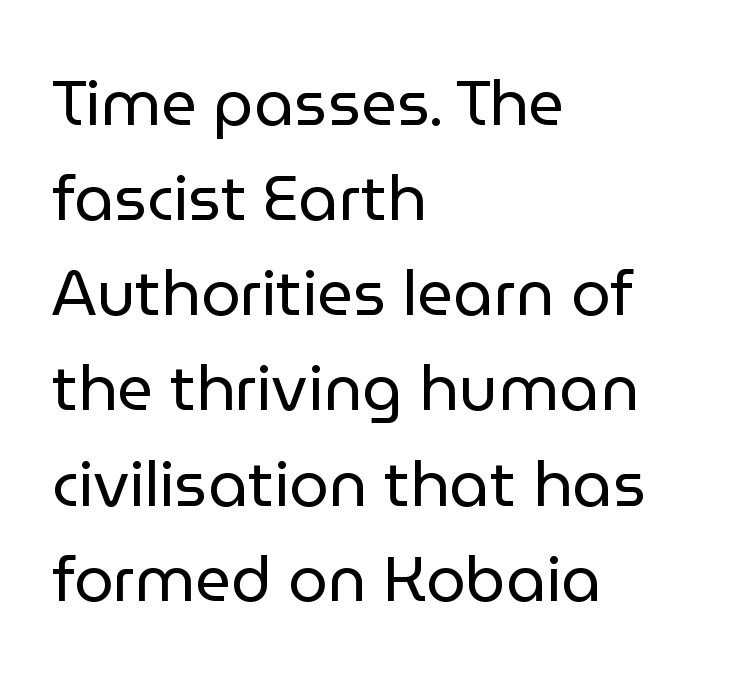
{"serif": "no", "italic": "no", "bold": "no", "weight": "regular", "width": "normal", "stroke_contrast": "low", "x_height": "medium", "monospaced": "no", "underline": "no", "align": "left", "line_spacing": "normal", "line_spacing_ratio": 1.51, "letter_spacing": "normal", "letter_spacing_em": 0.0, "glyph_px": 63}
